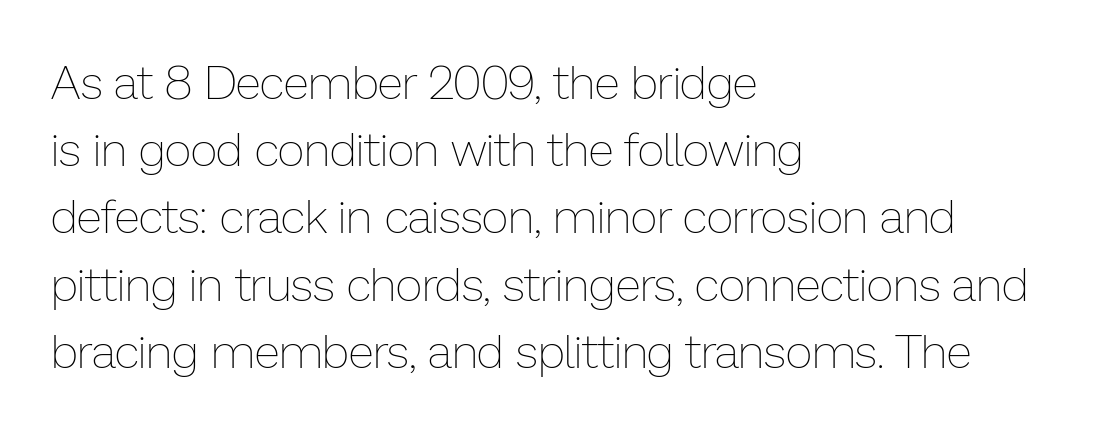
Q: Is the text bold? A: No.
Q: Is the text italic (slanted)? A: No, it is upright.
Q: Is the text underlined? A: No.
Q: How is the paragraph aligned? A: Left-aligned.
Q: Is the spacing between letters normal or unusually wide? A: Normal.
Q: Is the spacing between lines tight, normal or loose? A: Normal.
Q: Width (condensed, normal, or wide)? A: Normal.
Q: Stroke contrast? A: Low.
Q: x-height? A: Medium.
Q: Monospaced? A: No.
